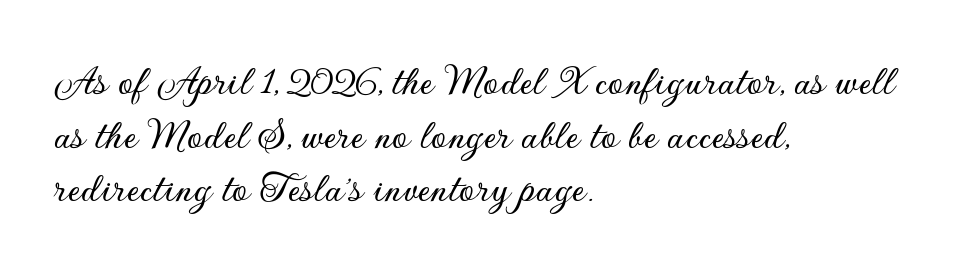
Characters follow at the spacing the type designer built in. The face used here is proportionally spaced, like ordinary book or web type. Visually the block forms a straight wall on the left and a jagged coastline on the right. Each row of text sits above clean, open space. No feet cap the strokes, marking this as sans-serif type.
